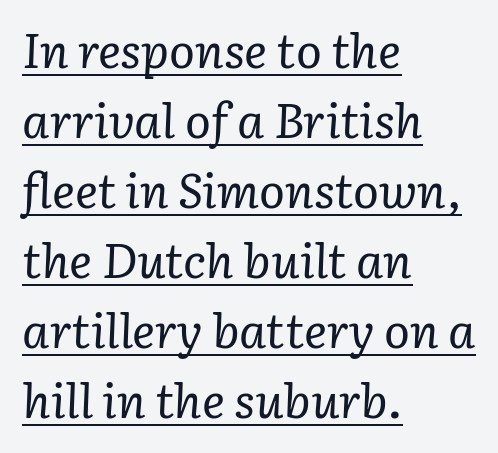
The designer went with a serif here, giving each stem small feet. The characters are drawn with everyday or finer stroke widths. Notice how descenders clear the ascenders below comfortably — that's standard leading. Every row of glyphs begins at an identical x-position on the left. This sample has the flowing, uneven cadence of proportional lettering.
